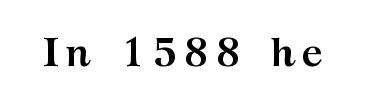
Q: Is the text bold? A: Yes.
Q: Is the text italic (slanted)? A: No, it is upright.
Q: Is the typeface a serif or a sans-serif typeface? A: Serif.
Q: Is the text underlined? A: No.
Q: Width (condensed, normal, or wide)? A: Wide.
Q: Stroke contrast? A: Medium.
Q: x-height? A: Medium.
Q: Monospaced? A: No.
